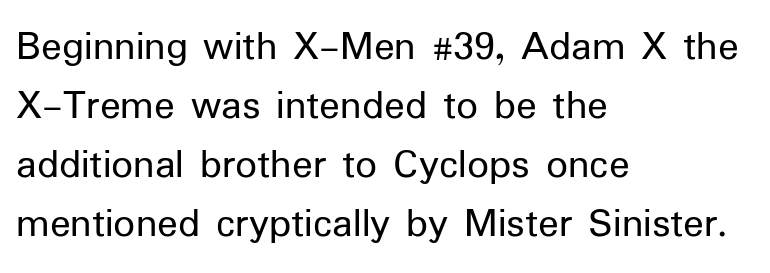
Q: Is the text bold? A: No.
Q: Is the text italic (slanted)? A: No, it is upright.
Q: Is the typeface a serif or a sans-serif typeface? A: Sans-serif.
Q: Is the text underlined? A: No.
Q: How is the paragraph aligned? A: Left-aligned.
Q: Is the spacing between letters normal or unusually wide? A: Normal.
Q: Is the spacing between lines tight, normal or loose? A: Normal.
Q: Width (condensed, normal, or wide)? A: Normal.
Q: Stroke contrast? A: Low.
Q: x-height? A: Medium.
Q: Monospaced? A: No.
